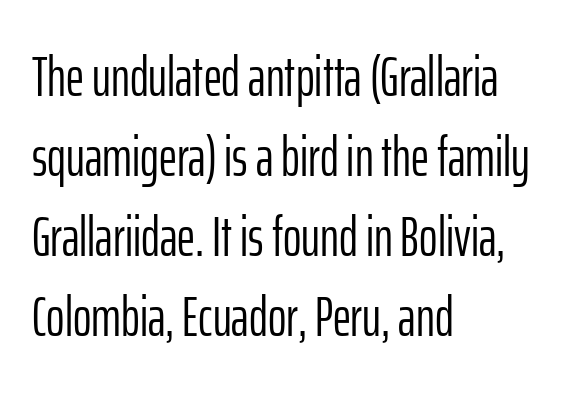
{"serif": "no", "italic": "no", "bold": "no", "weight": "light", "width": "condensed", "stroke_contrast": "low", "x_height": "medium", "monospaced": "no", "underline": "no", "align": "left", "line_spacing": "normal", "line_spacing_ratio": 1.43, "letter_spacing": "normal", "letter_spacing_em": 0.0, "glyph_px": 56}
